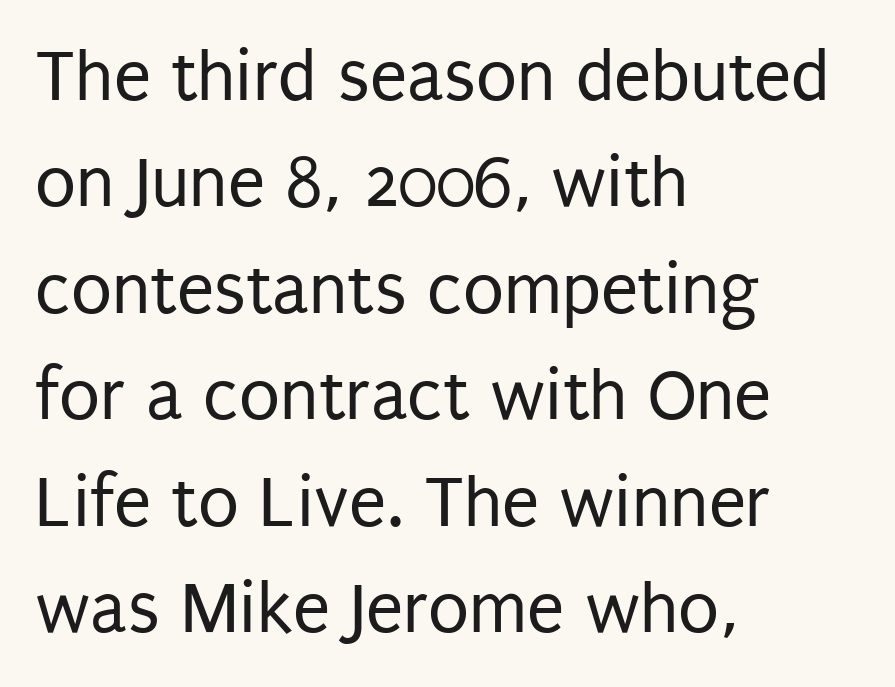
When letters stand straight like this, we call the style roman or upright. The rows are spaced the way most documents space them. Weight: not bold — regular or lighter. Varying glyph widths throughout — classic text-font behaviour. The typeface chosen for these lines omits serifs. In terms of letterspacing, this is plain default setting.
